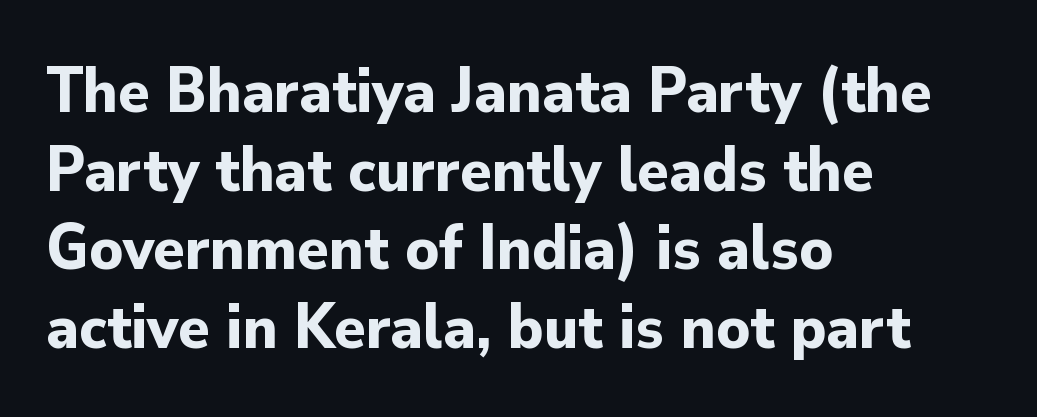
{"serif": "no", "italic": "no", "bold": "yes", "weight": "bold", "width": "normal", "stroke_contrast": "low", "x_height": "small", "monospaced": "no", "underline": "no", "align": "left", "line_spacing_ratio": 1.21, "letter_spacing": "normal", "letter_spacing_em": 0.0, "glyph_px": 65}
